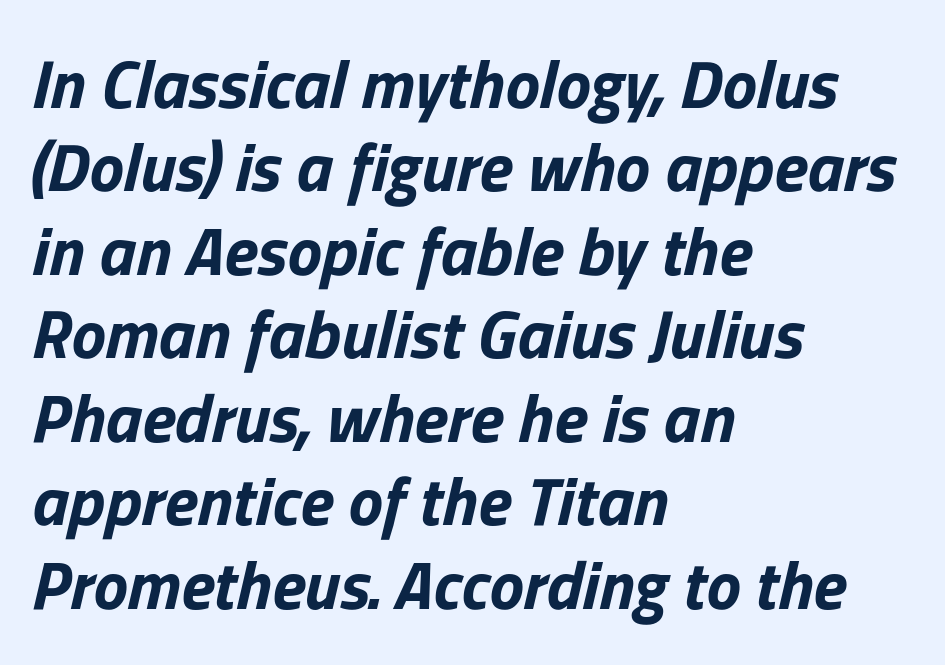
Strong, thick strokes mark this as bold type. The space directly below the letters is spotless. Is the letter spacing exaggerated? No — it looks like the ordinary default. The rendering anchors every line to the left-hand side.
